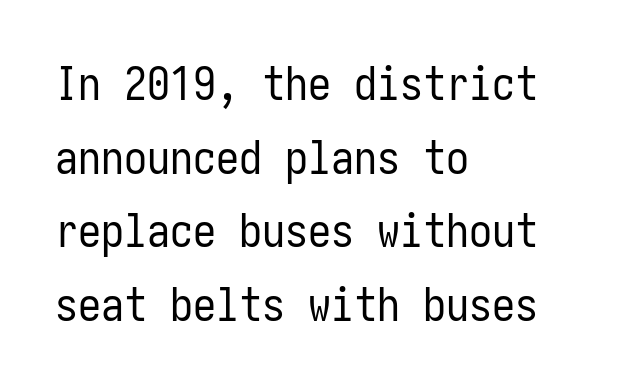
{"serif": "no", "italic": "no", "bold": "no", "weight": "regular", "width": "condensed", "stroke_contrast": "low", "x_height": "medium", "underline": "no", "align": "left", "line_spacing": "normal", "line_spacing_ratio": 1.6, "letter_spacing": "normal", "letter_spacing_em": 0.0, "glyph_px": 46}
